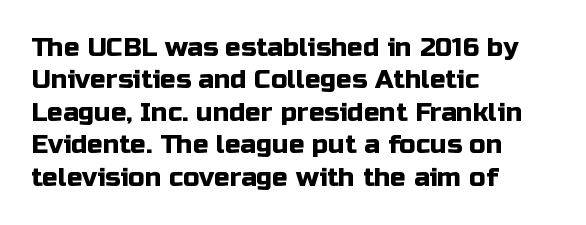
These lines sit exactly where default settings would place them. The letters stand upright; this is a roman face. Typeset ragged right — the left edge is the straight one. Just letters on the line, the space beneath them empty. Caption: standard tracking, unaltered.
